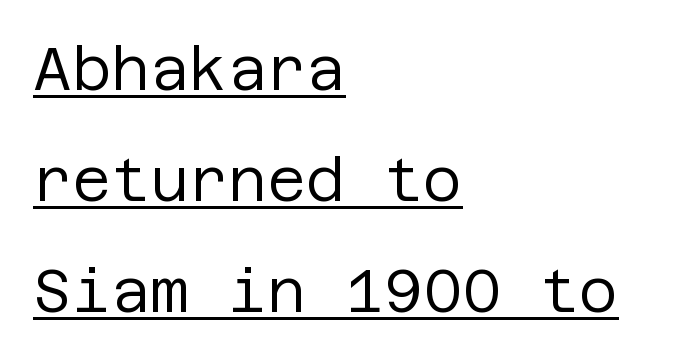
The image shows 60 px regular-weight sans-serif type, upright; set left-aligned, line spacing 1.85x, normal letter spacing, underlined; low stroke contrast and a large x-height.
